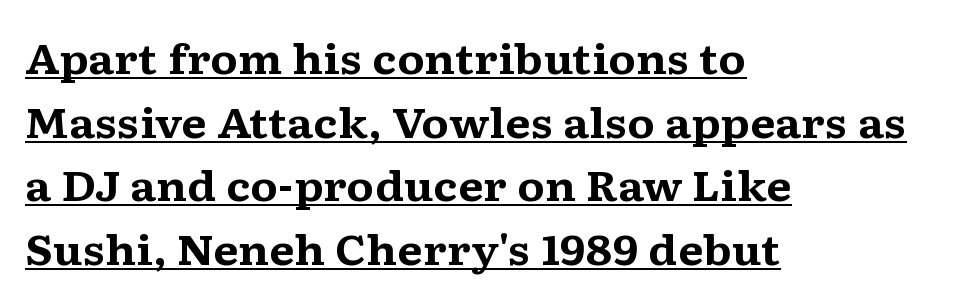
Q: Is the text bold? A: Yes.
Q: Is the text italic (slanted)? A: No, it is upright.
Q: Is the typeface a serif or a sans-serif typeface? A: Serif.
Q: Is the text underlined? A: Yes.
Q: How is the paragraph aligned? A: Left-aligned.
Q: Is the spacing between letters normal or unusually wide? A: Normal.
Q: Is the spacing between lines tight, normal or loose? A: Normal.
Q: Width (condensed, normal, or wide)? A: Wide.
Q: Stroke contrast? A: Medium.
Q: x-height? A: Medium.
Q: Monospaced? A: No.
